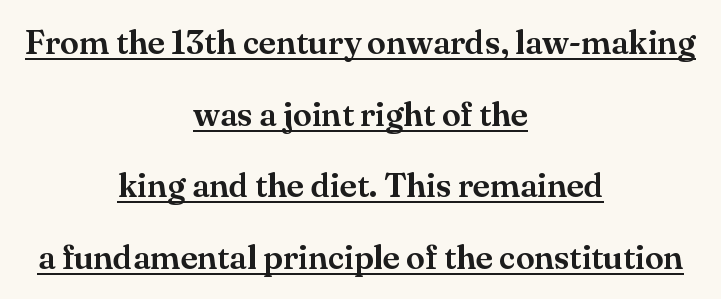
Q: Is the text italic (slanted)? A: No, it is upright.
Q: Is the typeface a serif or a sans-serif typeface? A: Serif.
Q: Is the text underlined? A: Yes.
Q: How is the paragraph aligned? A: Centered.
Q: Is the spacing between letters normal or unusually wide? A: Normal.
Q: Is the spacing between lines tight, normal or loose? A: Loose.
Q: Width (condensed, normal, or wide)? A: Normal.
Q: Stroke contrast? A: Medium.
Q: x-height? A: Small.
Q: Monospaced? A: No.
